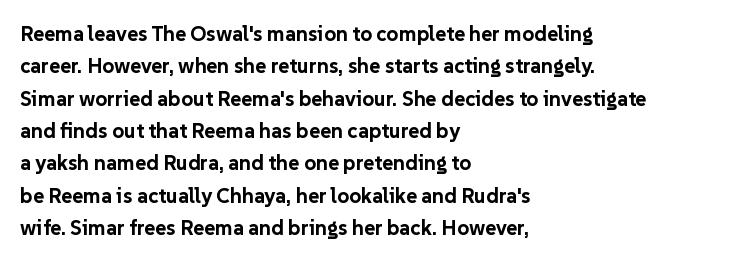
{"italic": "no", "bold": "yes", "underline": "no", "align": "left", "line_spacing": "normal", "line_spacing_ratio": 1.54, "letter_spacing": "normal", "letter_spacing_em": 0.0, "glyph_px": 21}
